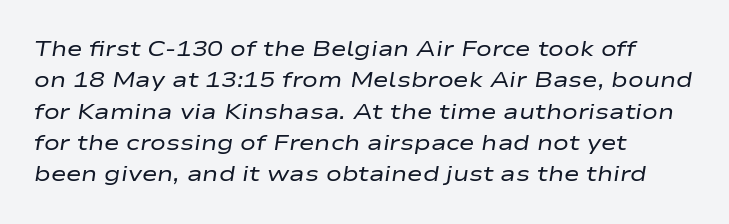
{"italic": "yes", "lean": "right", "slant_degrees": 9, "bold": "no", "underline": "no", "align": "left", "line_spacing": "normal", "line_spacing_ratio": 1.49, "letter_spacing": "normal", "letter_spacing_em": 0.0, "glyph_px": 21}
